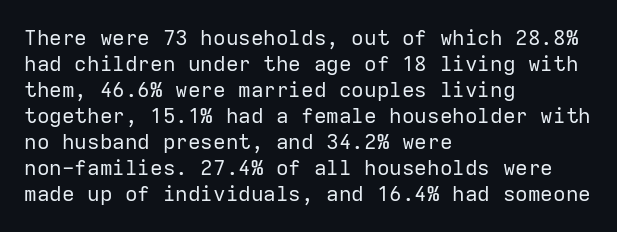
{"italic": "no", "bold": "no", "underline": "no", "align": "left", "line_spacing_ratio": 1.24, "letter_spacing": "normal", "letter_spacing_em": 0.0, "glyph_px": 21}
